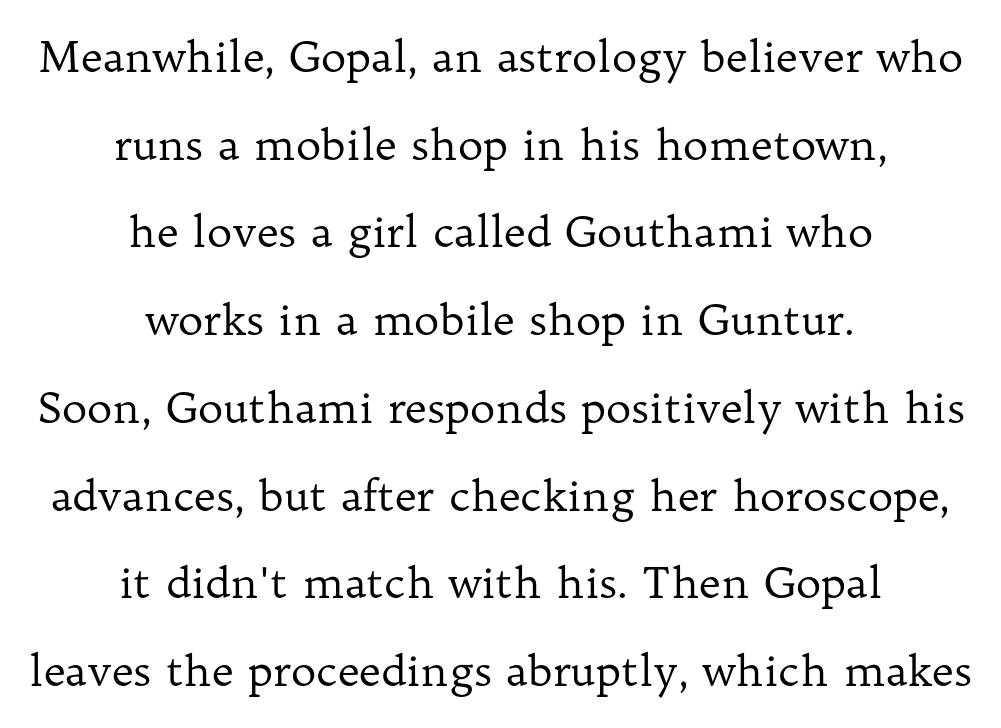
The image shows 43 px regular-weight serif type, upright; set centered, loose line spacing (2.04x), normal letter spacing, not underlined; low stroke contrast and a medium x-height.
